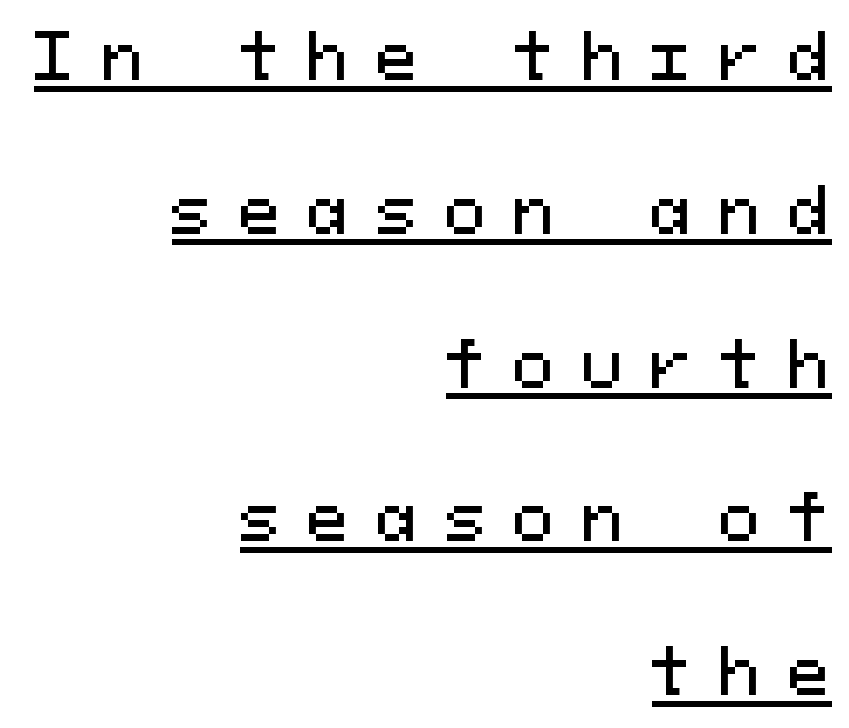
Each line of the rendering has a horizontal stroke beneath the glyphs. Caption: expanded tracking, letters set apart. These lines are rendered in a fixed-pitch font. In terms of letterform style, serifs are entirely absent. The passage shown stacks its lines with a broad gap.
